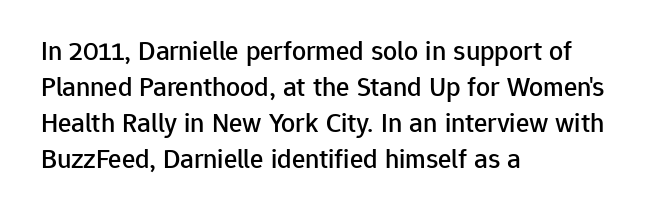
{"serif": "no", "italic": "no", "width": "normal", "stroke_contrast": "low", "x_height": "medium", "monospaced": "no", "underline": "no", "align": "left", "line_spacing": "normal", "line_spacing_ratio": 1.29, "letter_spacing": "normal", "letter_spacing_em": 0.0, "glyph_px": 28}
